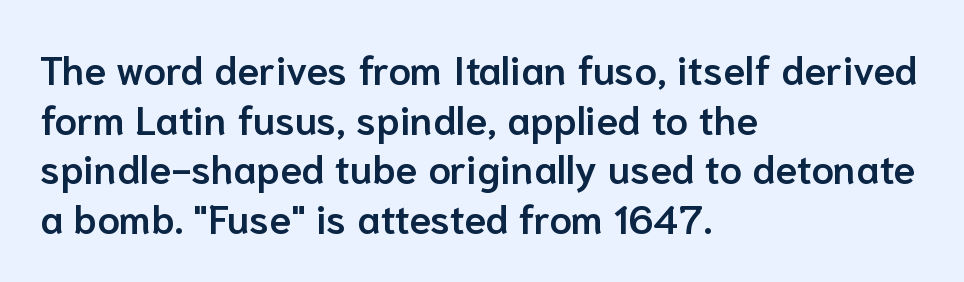
The image shows 40 px semibold sans-serif type, upright; set left-aligned, line spacing 1.24x, normal letter spacing, not underlined; low stroke contrast and a medium x-height.
